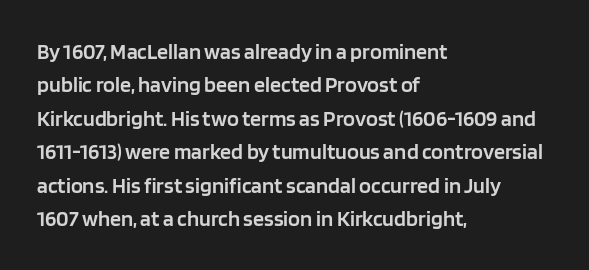
{"italic": "no", "bold": "semi", "underline": "no", "align": "left", "line_spacing": "normal", "line_spacing_ratio": 1.52, "letter_spacing": "normal", "letter_spacing_em": 0.0, "glyph_px": 22}
